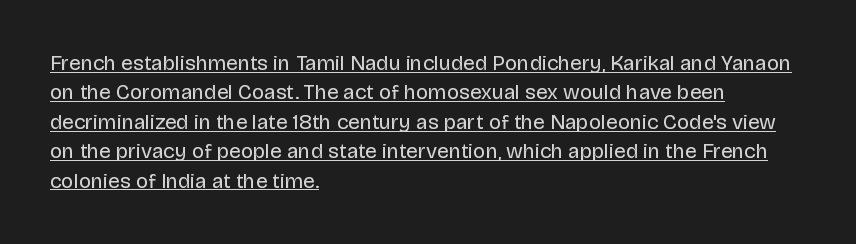
The rows are spaced the way most documents space them. Compared with a centered layout, this one pins lines to the left instead. Does a line run under the words? Yes, clearly. Is the type heavy? It reads as light-to-regular instead.
